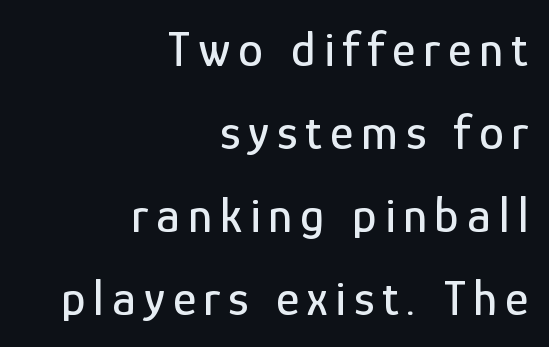
Q: Is the text italic (slanted)? A: No, it is upright.
Q: Is the typeface a serif or a sans-serif typeface? A: Sans-serif.
Q: Is the text underlined? A: No.
Q: How is the paragraph aligned? A: Right-aligned.
Q: Is the spacing between lines tight, normal or loose? A: Normal.
Q: Width (condensed, normal, or wide)? A: Condensed.
Q: Stroke contrast? A: Low.
Q: x-height? A: Medium.
Q: Monospaced? A: No.
